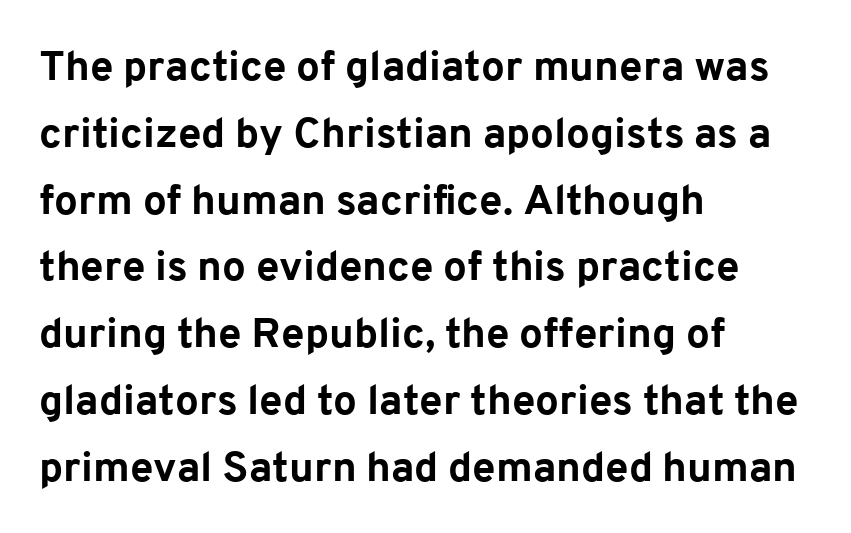
Weight: bold. Clear beneath every line of the passage. Rows of type keep a routine distance in the vertical direction. If you drew a line through each stem, it would be perfectly vertical. Each word holds together tightly as a unit, with standard inter-letter gaps.
